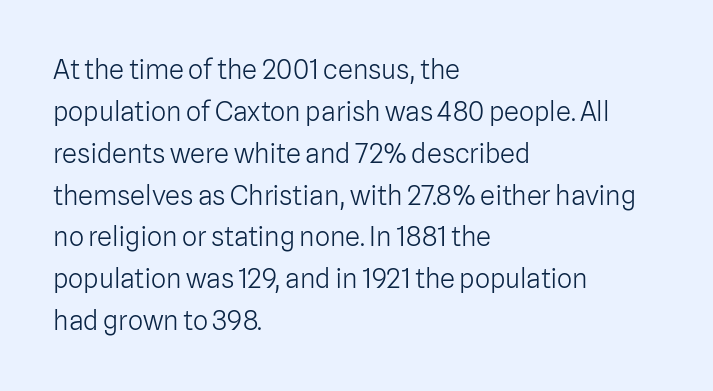
The image shows 27 px text type, upright; set left-aligned, normal line spacing (1.55x), normal letter spacing, not underlined.
